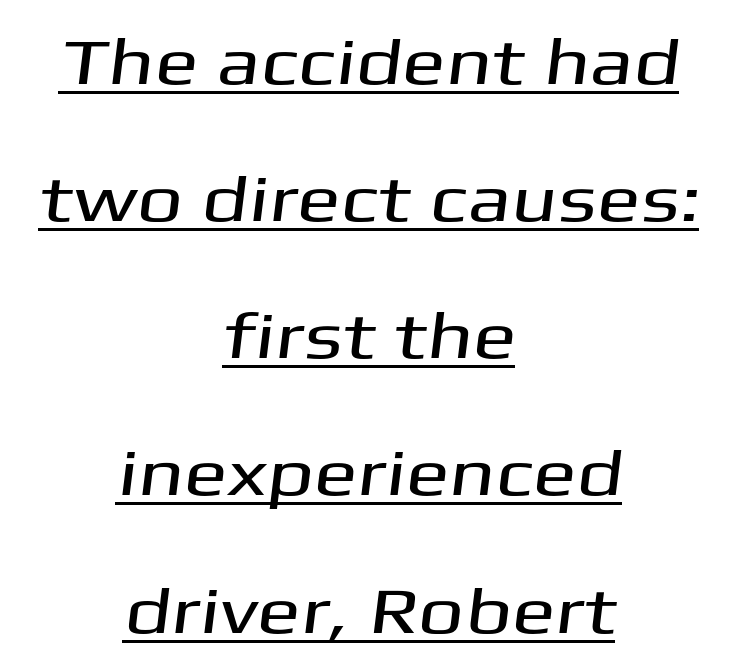
The image shows 65 px wide sans-serif type; set centered, loose line spacing (2.11x), normal letter spacing, underlined; medium stroke contrast and a medium x-height.
